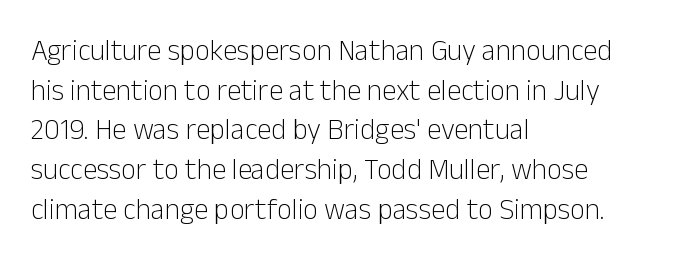
{"serif": "no", "italic": "no", "bold": "no", "weight": "light", "width": "normal", "stroke_contrast": "low", "x_height": "medium", "monospaced": "no", "underline": "no", "align": "left", "line_spacing": "normal", "line_spacing_ratio": 1.37, "letter_spacing": "normal", "letter_spacing_em": 0.0, "glyph_px": 29}
